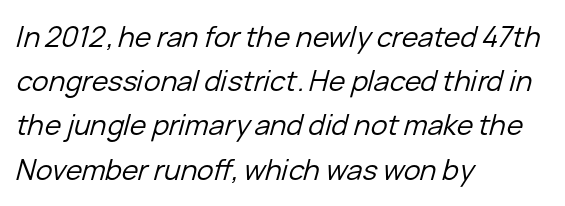
Q: Is the text bold? A: No.
Q: Is the text italic (slanted)? A: Yes, it leans right by about 15 degrees.
Q: Is the text underlined? A: No.
Q: How is the paragraph aligned? A: Left-aligned.
Q: Is the spacing between letters normal or unusually wide? A: Normal.
Q: Is the spacing between lines tight, normal or loose? A: Normal.
Q: Width (condensed, normal, or wide)? A: Normal.
Q: Stroke contrast? A: Low.
Q: x-height? A: Medium.
Q: Monospaced? A: No.
